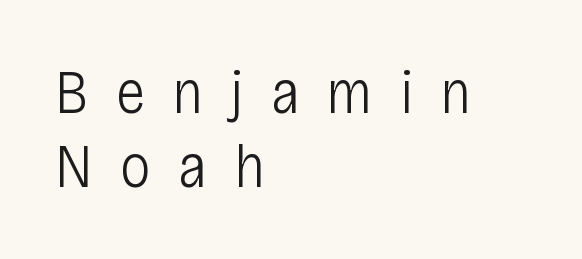
{"serif": "no", "italic": "no", "bold": "no", "weight": "light", "width": "condensed", "stroke_contrast": "low", "x_height": "large", "monospaced": "no", "underline": "no", "align": "left", "line_spacing_ratio": 1.19, "letter_spacing": "wide", "letter_spacing_em": 0.44, "glyph_px": 62}
